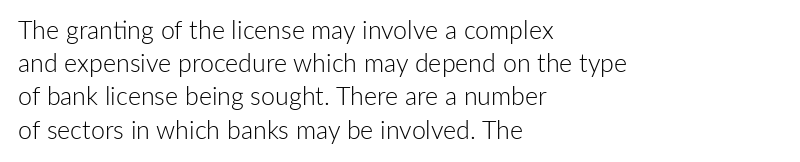
{"italic": "no", "bold": "no", "underline": "no", "align": "left", "line_spacing": "normal", "line_spacing_ratio": 1.33, "letter_spacing": "normal", "letter_spacing_em": 0.0, "glyph_px": 25}
